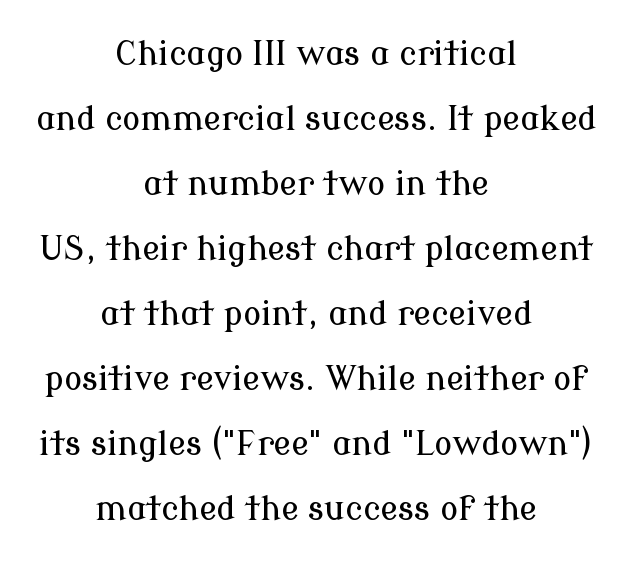
{"serif": "yes", "italic": "no", "width": "normal", "stroke_contrast": "low", "x_height": "medium", "monospaced": "no", "underline": "no", "align": "center", "line_spacing": "loose", "line_spacing_ratio": 1.97, "letter_spacing": "normal", "letter_spacing_em": 0.0, "glyph_px": 33}
